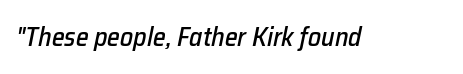
The image shows 26 px text type, italic (leaning right); set normal letter spacing, not underlined.
